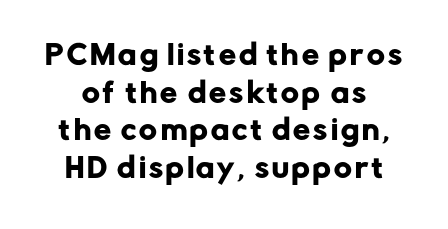
Q: Is the text italic (slanted)? A: No, it is upright.
Q: Is the text underlined? A: No.
Q: Is the spacing between lines tight, normal or loose? A: Normal.
